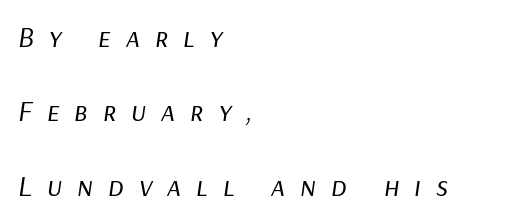
{"italic": "yes", "lean": "right", "slant_degrees": 9, "bold": "no", "weight": "regular", "width": "normal", "stroke_contrast": "low", "x_height": "medium", "monospaced": "no", "underline": "no", "align": "left", "line_spacing": "loose", "line_spacing_ratio": 2.48, "letter_spacing": "wide", "letter_spacing_em": 0.49, "glyph_px": 30}
